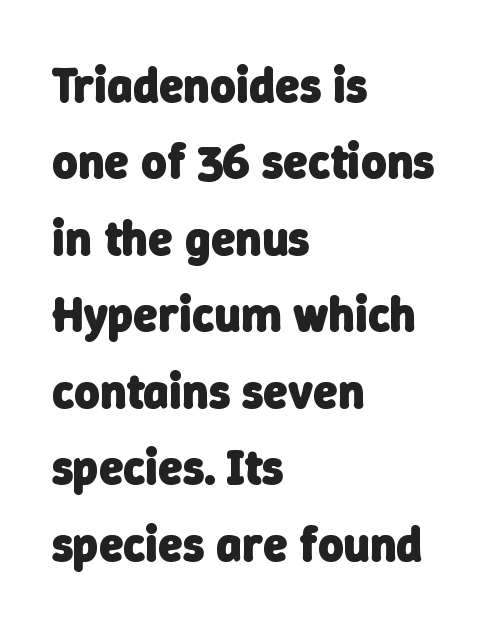
Q: Is the text bold? A: Yes.
Q: Is the typeface a serif or a sans-serif typeface? A: Sans-serif.
Q: Is the text underlined? A: No.
Q: How is the paragraph aligned? A: Left-aligned.
Q: Is the spacing between letters normal or unusually wide? A: Normal.
Q: Is the spacing between lines tight, normal or loose? A: Normal.
Q: Width (condensed, normal, or wide)? A: Normal.
Q: Stroke contrast? A: Low.
Q: x-height? A: Medium.
Q: Monospaced? A: No.
